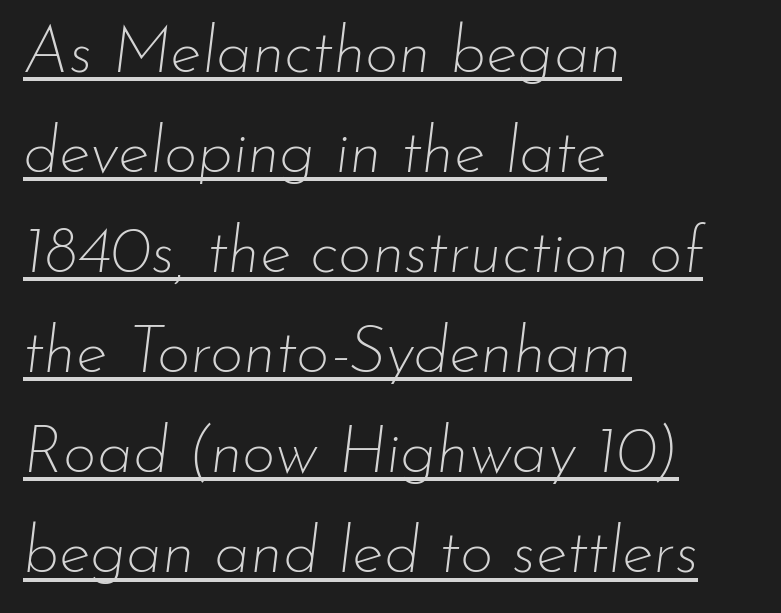
Glance below the letters and you will spot a drawn line. Is the block centered? No — it sits flush against the left margin. The strokes carry an ordinary text weight at most. Varying glyph widths throughout — classic text-font behaviour. When letters slant like this, we call the style italic. Each word holds together tightly as a unit, with standard inter-letter gaps.
